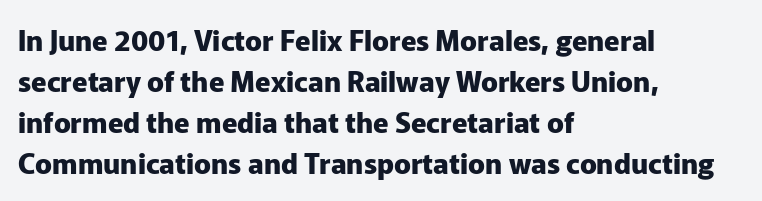
Italic: no, the glyphs are upright roman. In CSS terms this would be text-align: left. Heavy-handed strokes throughout: this text is bold. Nothing sits at the stroke ends, so this counts as sans-serif.
